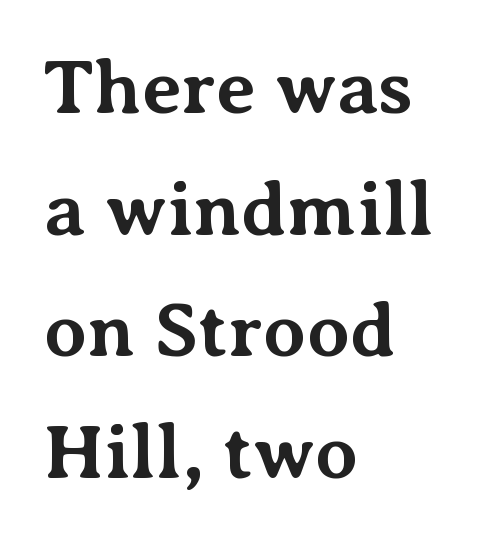
Q: Is the text bold? A: Yes.
Q: Is the text italic (slanted)? A: No, it is upright.
Q: Is the typeface a serif or a sans-serif typeface? A: Serif.
Q: Is the text underlined? A: No.
Q: How is the paragraph aligned? A: Left-aligned.
Q: Is the spacing between letters normal or unusually wide? A: Normal.
Q: Is the spacing between lines tight, normal or loose? A: Normal.
Q: Width (condensed, normal, or wide)? A: Normal.
Q: Stroke contrast? A: Medium.
Q: x-height? A: Medium.
Q: Monospaced? A: No.
